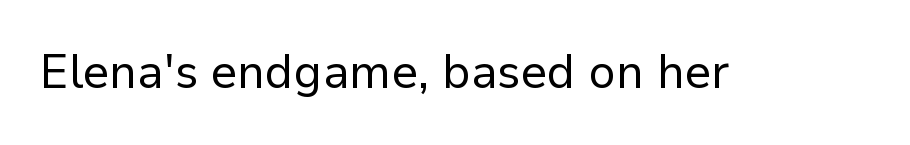
The image shows 47 px regular-weight sans-serif type, upright; set normal letter spacing, not underlined; low stroke contrast and a medium x-height.
